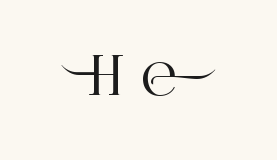
Italic: no, the glyphs are upright roman. Do the characters align in a grid? No, the font is proportional. Observe the wide spacing: letters keep a clear distance from each other. This rendering features lettering with no underline.
